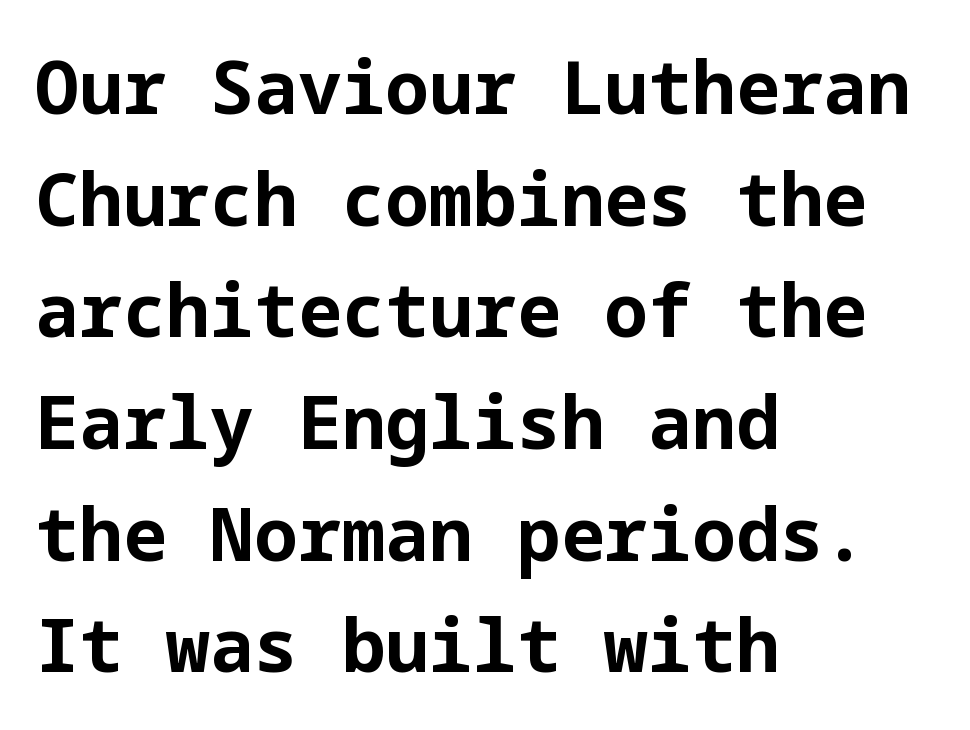
{"serif": "no", "italic": "no", "bold": "yes", "weight": "bold", "width": "normal", "stroke_contrast": "low", "x_height": "medium", "underline": "no", "align": "left", "line_spacing": "normal", "line_spacing_ratio": 1.53, "letter_spacing": "normal", "letter_spacing_em": 0.0, "glyph_px": 73}
